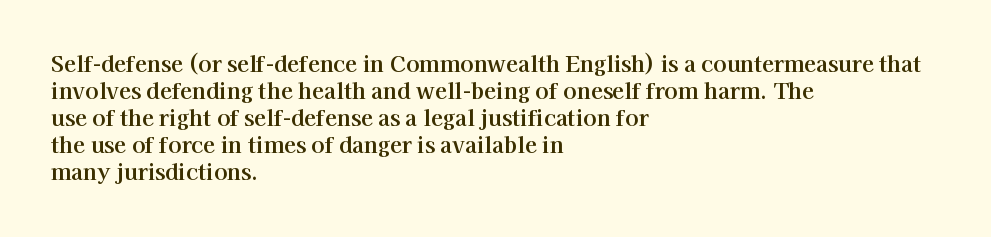
The image shows 22 px text type, upright; set left-aligned, line spacing 1.23x, normal letter spacing, not underlined.
